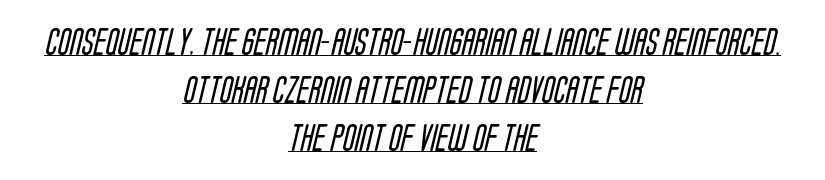
The image shows 28 px regular-weight, condensed sans-serif type; set centered, line spacing 1.72x, normal letter spacing, underlined; low stroke contrast and a large x-height.
